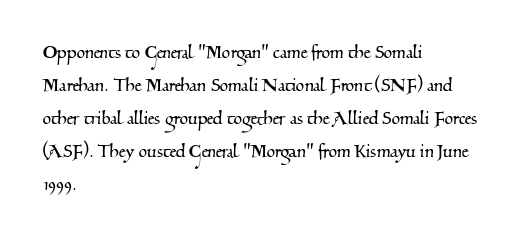
Short and long lines alike share a common starting point at left. Line spacing here is normal. Underline: absent. Observe the ordinary spacing: letters are neighbours, not strangers.
